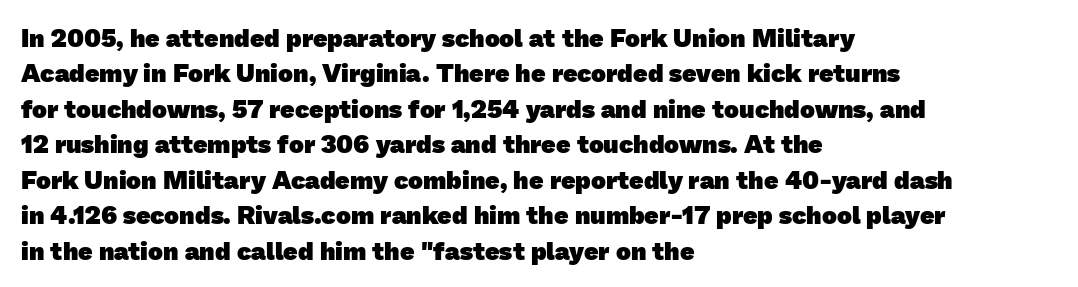
The image shows 25 px bold type; set left-aligned, normal line spacing (1.42x), normal letter spacing, not underlined.
